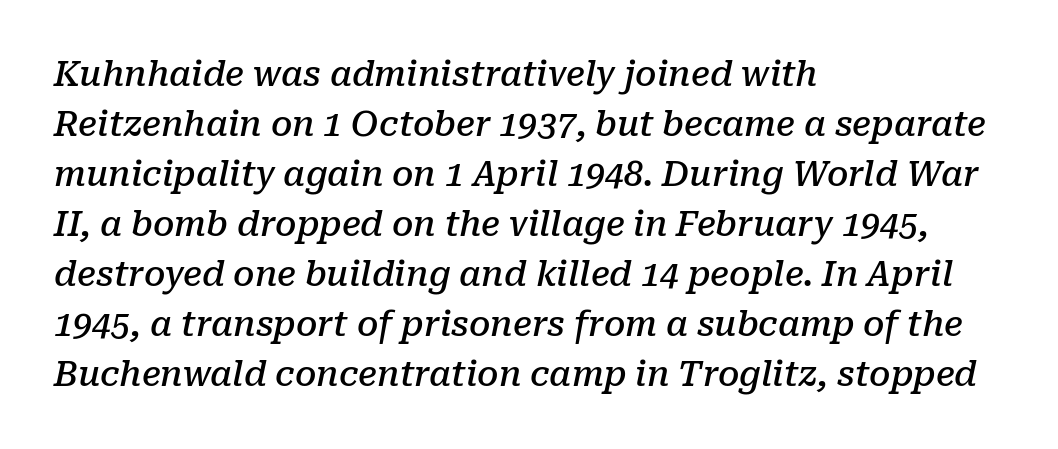
The image shows 34 px semibold serif type, italic (leaning right); set left-aligned, normal line spacing (1.47x), normal letter spacing, not underlined; low stroke contrast and a medium x-height.
